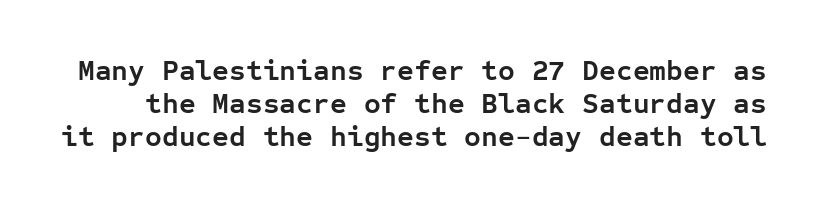
The image shows 29 px semibold sans-serif type, upright, monospaced; set tight line spacing (1.13x), normal letter spacing, not underlined; low stroke contrast and a medium x-height.
